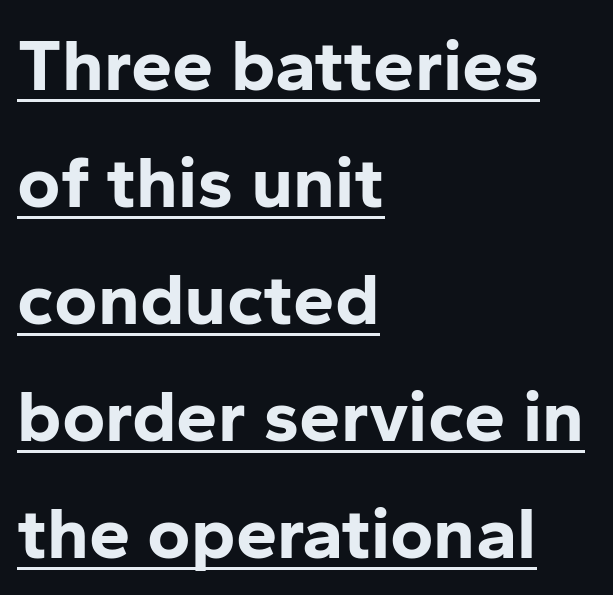
The image shows 74 px bold sans-serif type, upright; set left-aligned, normal line spacing (1.58x), normal letter spacing, underlined; low stroke contrast and a medium x-height.
